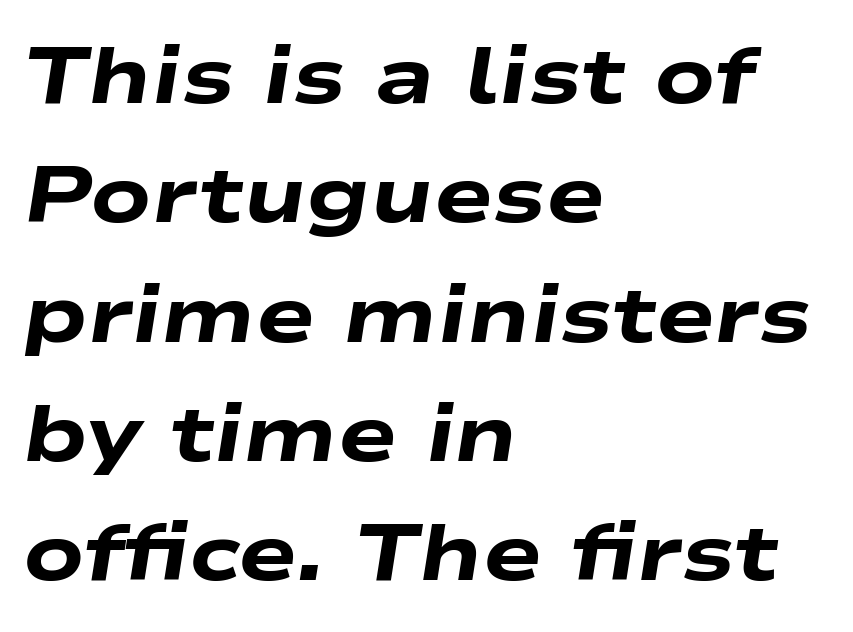
Q: Is the text bold? A: Yes.
Q: Is the text italic (slanted)? A: Yes, it leans right by about 9 degrees.
Q: Is the text underlined? A: No.
Q: How is the paragraph aligned? A: Left-aligned.
Q: Is the spacing between letters normal or unusually wide? A: Normal.
Q: Is the spacing between lines tight, normal or loose? A: Normal.
Q: Width (condensed, normal, or wide)? A: Wide.
Q: Stroke contrast? A: Low.
Q: x-height? A: Medium.
Q: Monospaced? A: No.
